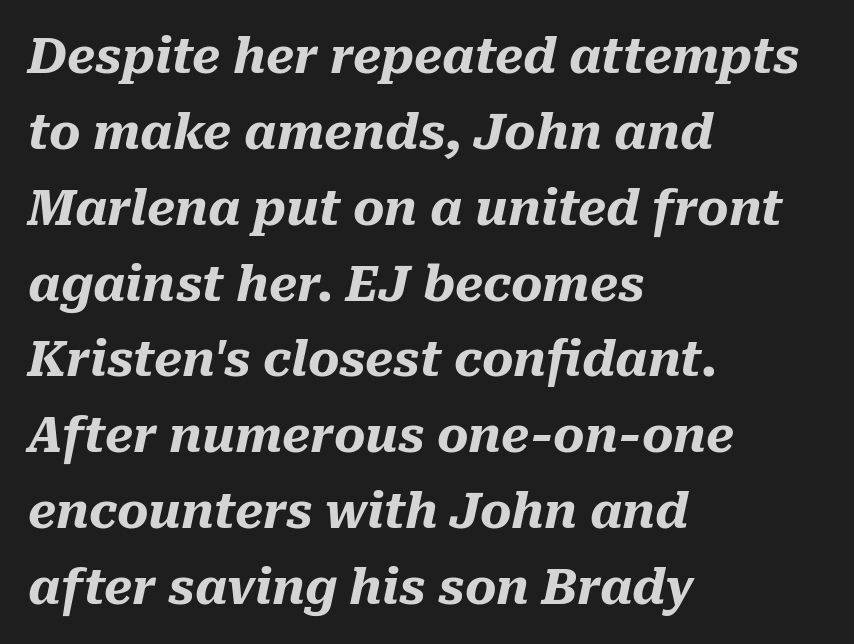
Q: Is the text bold? A: Yes.
Q: Is the text italic (slanted)? A: Yes, it leans right by about 10 degrees.
Q: Is the text underlined? A: No.
Q: How is the paragraph aligned? A: Left-aligned.
Q: Is the spacing between letters normal or unusually wide? A: Normal.
Q: Is the spacing between lines tight, normal or loose? A: Normal.
Q: Width (condensed, normal, or wide)? A: Normal.
Q: Stroke contrast? A: Medium.
Q: x-height? A: Medium.
Q: Monospaced? A: No.
